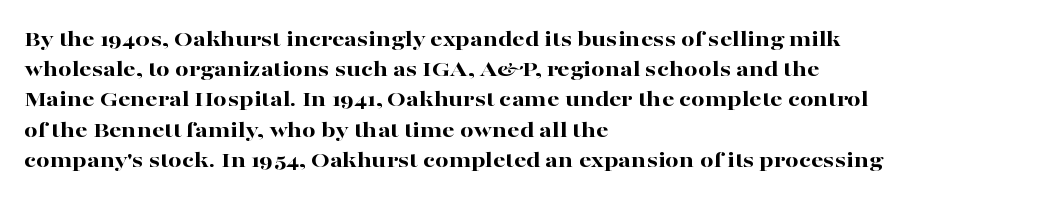
The image shows 24 px bold type, upright; set left-aligned, normal line spacing (1.26x), normal letter spacing, not underlined.
